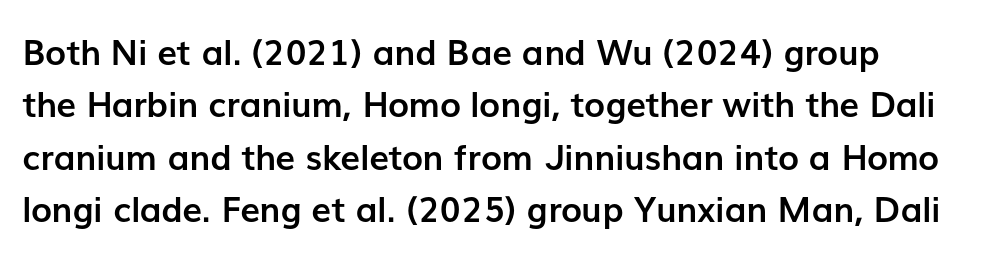
Q: Is the text bold? A: Yes.
Q: Is the text italic (slanted)? A: No, it is upright.
Q: Is the typeface a serif or a sans-serif typeface? A: Sans-serif.
Q: Is the text underlined? A: No.
Q: How is the paragraph aligned? A: Left-aligned.
Q: Is the spacing between letters normal or unusually wide? A: Normal.
Q: Is the spacing between lines tight, normal or loose? A: Normal.
Q: Width (condensed, normal, or wide)? A: Normal.
Q: Stroke contrast? A: Low.
Q: x-height? A: Medium.
Q: Monospaced? A: No.
